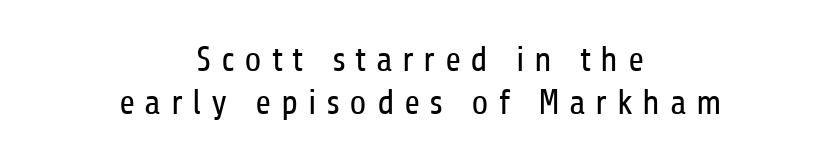
{"serif": "no", "italic": "no", "bold": "no", "weight": "regular", "width": "condensed", "stroke_contrast": "low", "x_height": "medium", "monospaced": "no", "underline": "no", "align": "center", "line_spacing_ratio": 1.24, "letter_spacing": "wide", "letter_spacing_em": 0.27, "glyph_px": 35}
